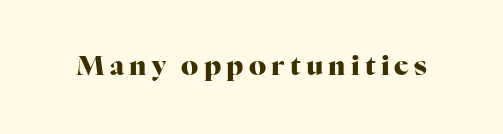
The lettering holds an erect, upright posture throughout. Check the space under the baseline: it is left empty. Does the weight exceed regular? Yes, all the way to bold.
